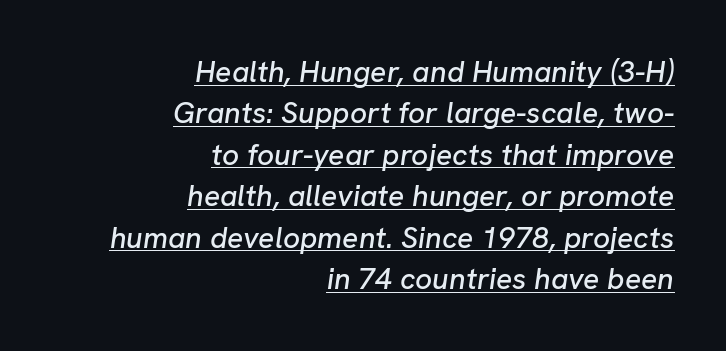
Does the leading feel generous? No, just average. A typesetter would call this proportional, since set widths differ per character. Reading down the block, your eye finds every line finishing at a fixed right position. Words appear dense and cohesive because spacing is normal.
